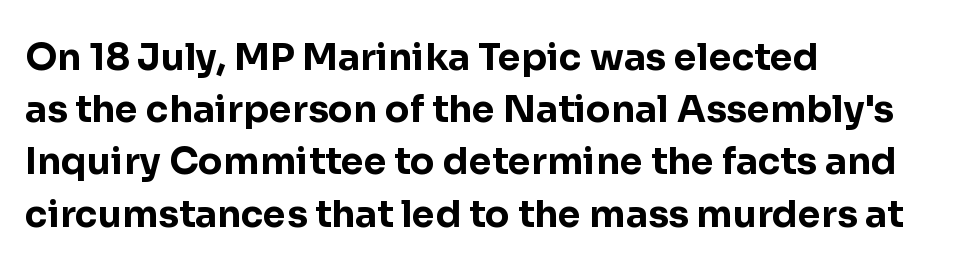
{"serif": "no", "italic": "no", "bold": "yes", "weight": "bold", "width": "normal", "stroke_contrast": "low", "x_height": "medium", "monospaced": "no", "underline": "no", "align": "left", "line_spacing": "normal", "line_spacing_ratio": 1.41, "letter_spacing": "normal", "letter_spacing_em": 0.0, "glyph_px": 37}
